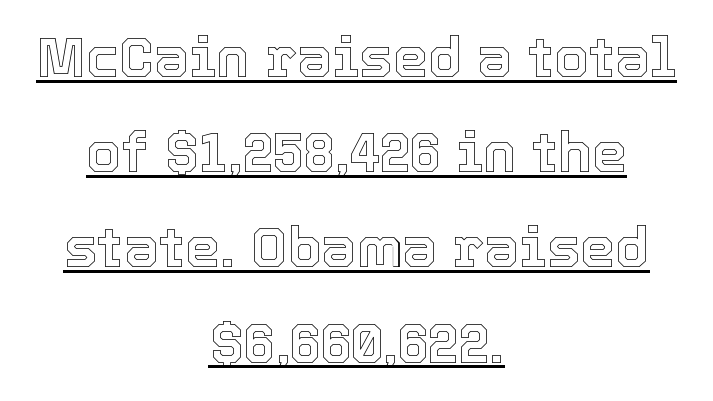
Every word sits above its own underline. When letters stand straight like this, we call the style roman or upright. Reading down the column, the eye jumps a familiar distance to each next line. Notice how the passage keeps no hard edge, just a central spine. Glyph-to-glyph distance matches everyday printed text. This sample has the flowing, uneven cadence of proportional lettering.
